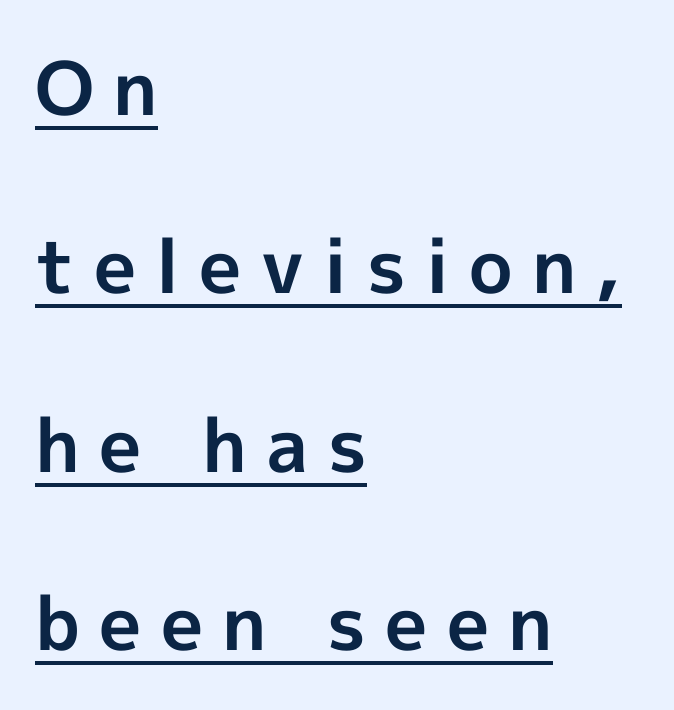
The letters advance in unequal steps, a hallmark of proportional type. The face used here has the dense, thick strokes of a bold. Someone cranked the tracking dial way up on this one. A typesetter would mark this as roman, not italic. Is there much room between lines? Yes — plenty of vertical air separates them. Serifs: no, the terminals of the letterforms are clean.
